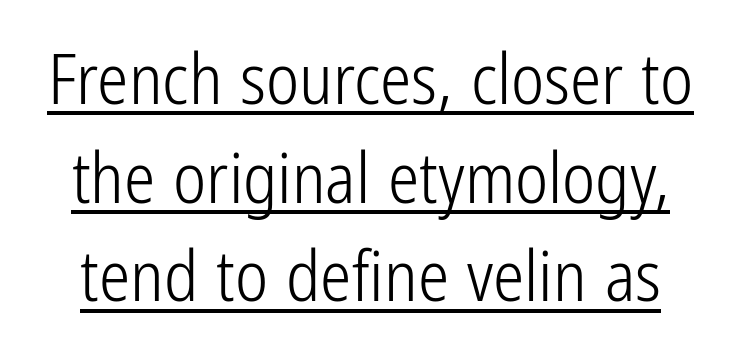
Q: Is the text bold? A: No.
Q: Is the text italic (slanted)? A: No, it is upright.
Q: Is the typeface a serif or a sans-serif typeface? A: Sans-serif.
Q: Is the text underlined? A: Yes.
Q: Is the spacing between letters normal or unusually wide? A: Normal.
Q: Is the spacing between lines tight, normal or loose? A: Normal.
Q: Width (condensed, normal, or wide)? A: Condensed.
Q: Stroke contrast? A: Low.
Q: x-height? A: Medium.
Q: Monospaced? A: No.
